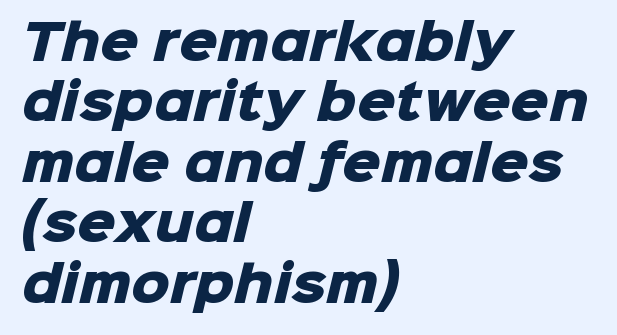
{"serif": "no", "bold": "yes", "weight": "heavy", "width": "normal", "stroke_contrast": "low", "x_height": "medium", "monospaced": "no", "underline": "no", "align": "left", "line_spacing": "normal", "line_spacing_ratio": 1.26, "letter_spacing": "normal", "letter_spacing_em": 0.0, "glyph_px": 48}
